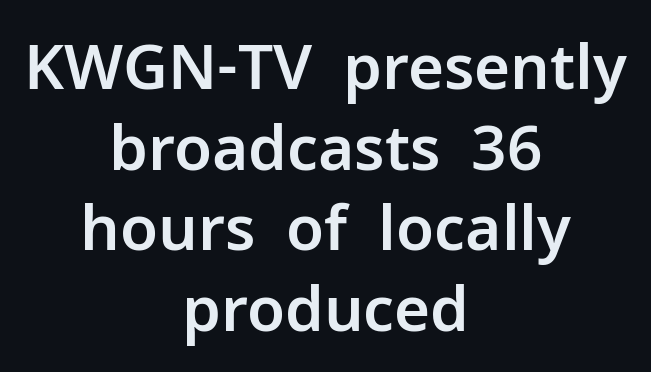
{"serif": "no", "italic": "no", "width": "normal", "stroke_contrast": "low", "x_height": "medium", "monospaced": "no", "underline": "no", "align": "center", "line_spacing": "normal", "line_spacing_ratio": 1.3, "letter_spacing": "normal", "letter_spacing_em": 0.0, "glyph_px": 62}
